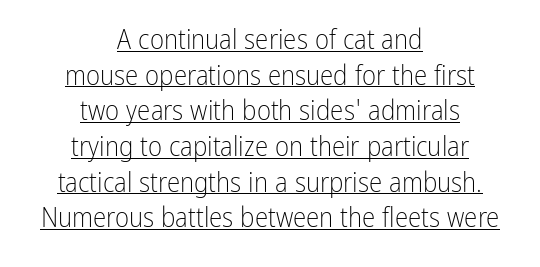
The letterforms sit shoulder to shoulder at normal distance. Is this a heavy cut? Hardly; it is regular or lighter. Is there any slant? The stems are plumb. A continuous stroke trails under the words, as in a hyperlink. Leading: standard. The rag falls on both sides of this text block equally.
